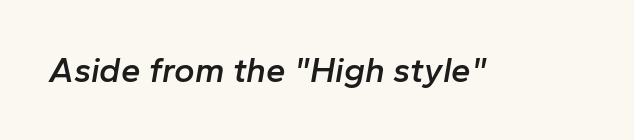
Think of a printed novel: that variable character pitch is what you see here. The specimen omits any rule beneath the text block's lines. A somewhat darkened texture: the type is semibold rather than bold. An italicized treatment has been applied to the whole sample. You could call the tracking neutral — neither tight nor loose.
